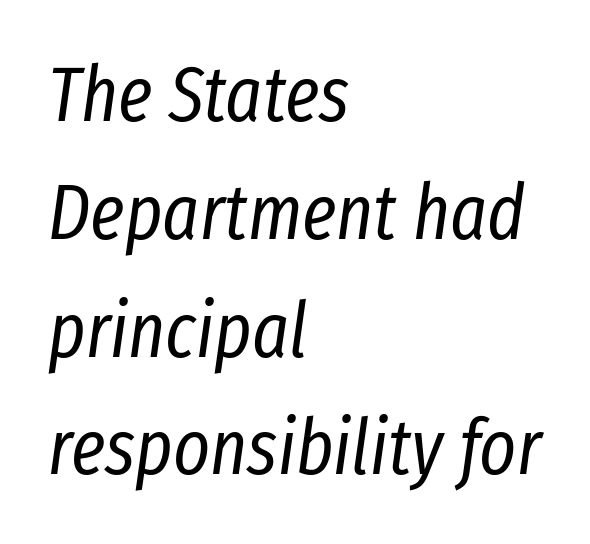
The lines in this sample share a left origin and differ only in where they stop. Unbolded letterforms with no extra heft. The glyphs look as if they've been sheared to an angle. This sample keeps an unexceptional amount of space between lines.
